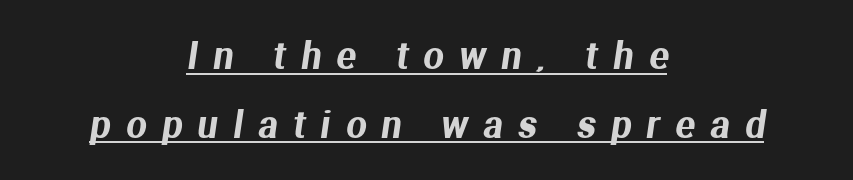
This rendering features underlined lettering. Loosely led — the rows are spread out. The paragraph shown floats in the horizontal middle. Here the designer chose a conventional face with non-uniform glyph widths.
